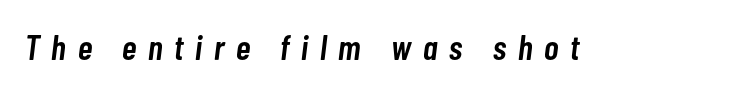
Q: Is the text bold? A: Semi-bold.
Q: Is the text italic (slanted)? A: Yes, it leans right by about 7 degrees.
Q: Is the text underlined? A: No.
Q: Is the spacing between letters normal or unusually wide? A: Unusually wide.
Q: Width (condensed, normal, or wide)? A: Condensed.
Q: Stroke contrast? A: Low.
Q: x-height? A: Medium.
Q: Monospaced? A: No.
